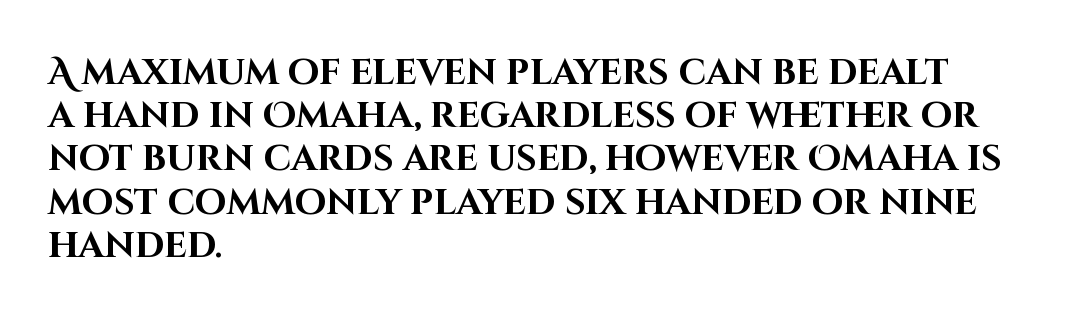
The text was rendered using a sans face with plain stroke endings. The words here are not underlined. The specimen reads as upright at a glance. Each letter keeps its own natural width here, so spacing adapts to shape. Honestly, the letter spacing is just normal — you wouldn't notice it. This is heavy type, rendered in bold.
